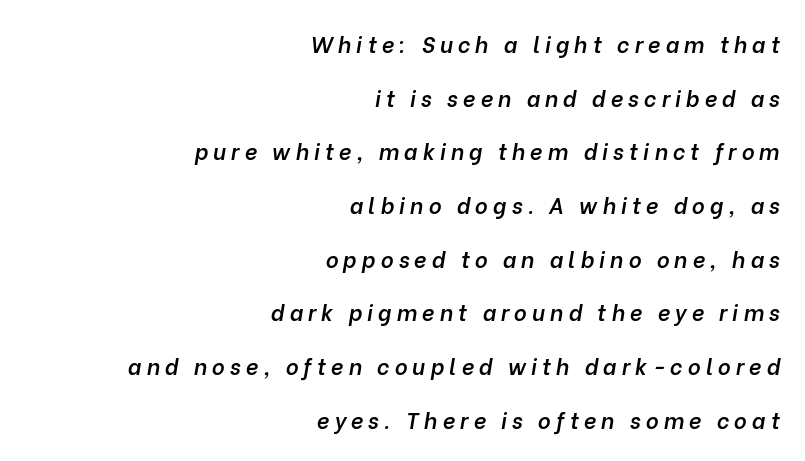
How are the letters spaced? Widely, with obvious added tracking. The characters look somewhat weighty, a semibold short of true bold. The passage shown is not underscored anywhere. The typography opts for an oblique posture over an upright one. You could fit nearly another row in the gap between these rows.
